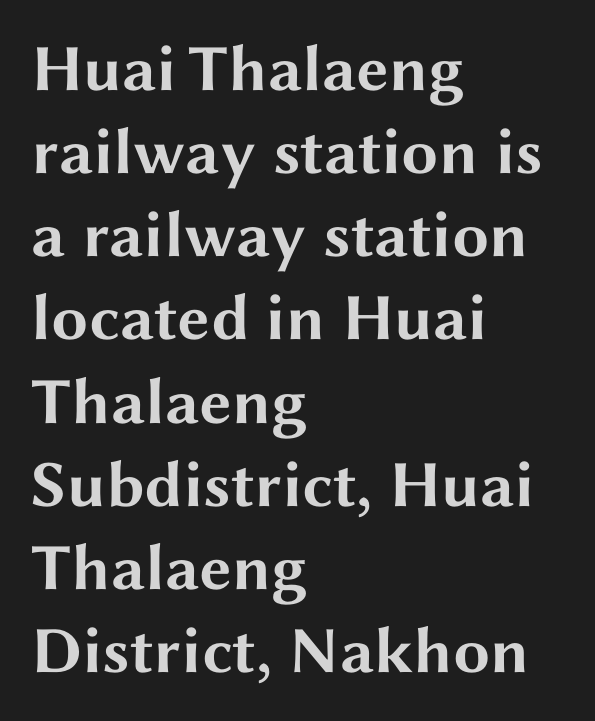
The compositor pushed each line to the left boundary. Descenders are the only things crossing below the line. How would I describe the line gaps? Plain and ordinary. Typesetter's note: full bold, strokes at maximum text heaviness. Nope, no serifs anywhere on these letters. In terms of letterspacing, this is plain default setting.
